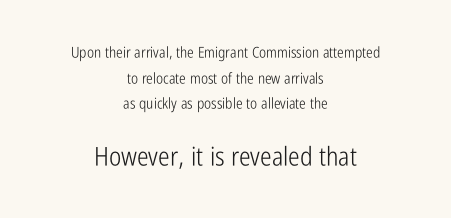
{"italic": "no", "bold": "no", "underline": "no", "align": "center", "line_spacing_ratio": 1.71, "letter_spacing": "normal", "letter_spacing_em": 0.0, "larger_block": "second", "size_ratio": 1.73, "glyph_px": 26}
